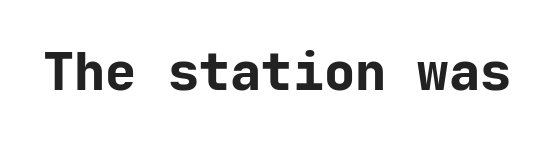
{"serif": "no", "italic": "no", "bold": "yes", "weight": "bold", "width": "normal", "stroke_contrast": "low", "x_height": "medium", "monospaced": "yes", "underline": "no", "letter_spacing": "normal", "letter_spacing_em": 0.0, "glyph_px": 52}
